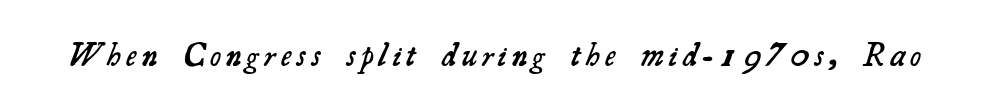
Note the varied advance widths — an 'i' is clearly narrower than an 'm'. Rule under the text: the space is simply empty. The type family on display is of the serif kind. A bit beefed up — I'd call it semibold rather than bold.
